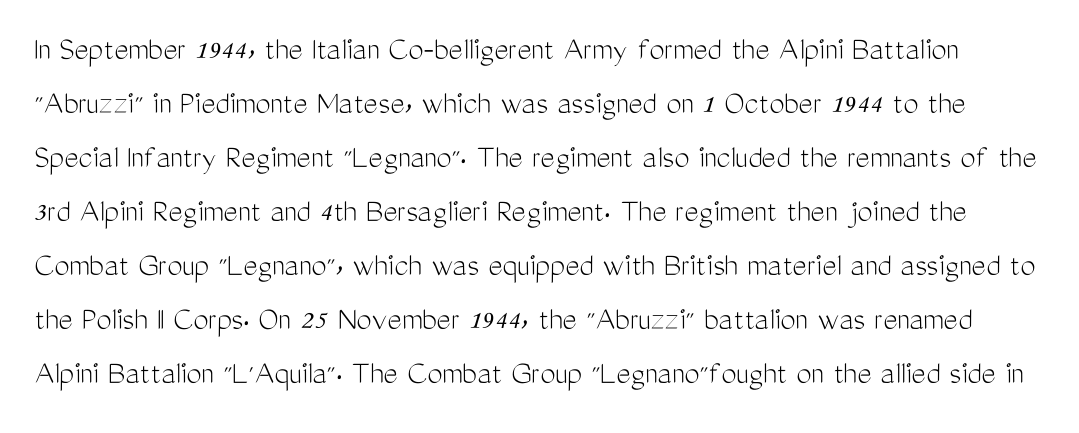
The image shows 34 px light, condensed sans-serif type, upright; set normal line spacing (1.59x), normal letter spacing, not underlined; medium stroke contrast and a medium x-height.
